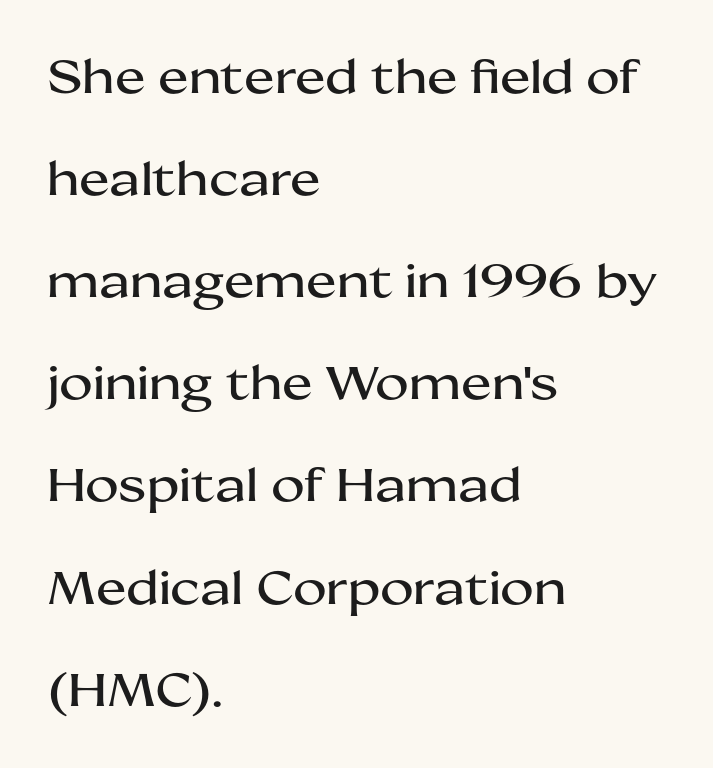
{"italic": "no", "width": "wide", "stroke_contrast": "medium", "x_height": "medium", "monospaced": "no", "underline": "no", "align": "left", "line_spacing": "loose", "line_spacing_ratio": 2.22, "letter_spacing": "normal", "letter_spacing_em": 0.0, "glyph_px": 46}
